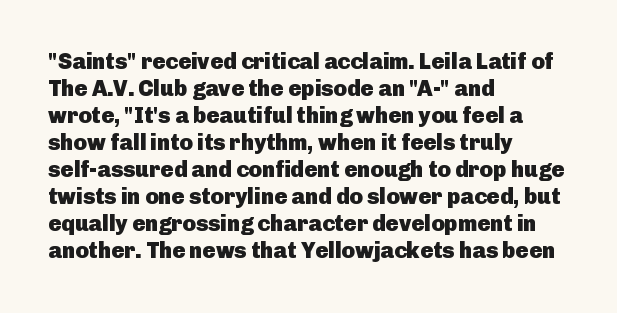
The setting favours the left margin, as ordinary paragraphs usually do. The strip under each line holds only bare page. Every letter is thick-stroked: bold, no question. In terms of posture, this sample is upright. Is the letter spacing exaggerated? No — it looks like the ordinary default.
